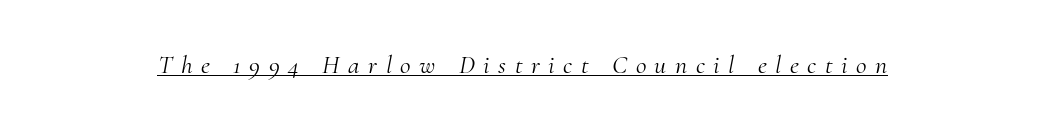
The image shows 26 px text type, italic (leaning right); set unusually wide letter spacing (+0.33 em), underlined.
